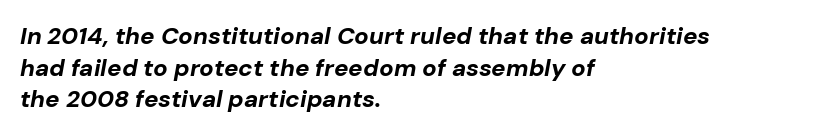
Notice how thick the strokes are: this is what a full bold looks like. Standard letterfit; no display-style spreading of the glyphs. The lines sit at an ordinary, default distance from one another. The foot of each line stays bare and open. Where is the straight margin? On the left. Tall strokes in this sample are angled rather than plumb.
